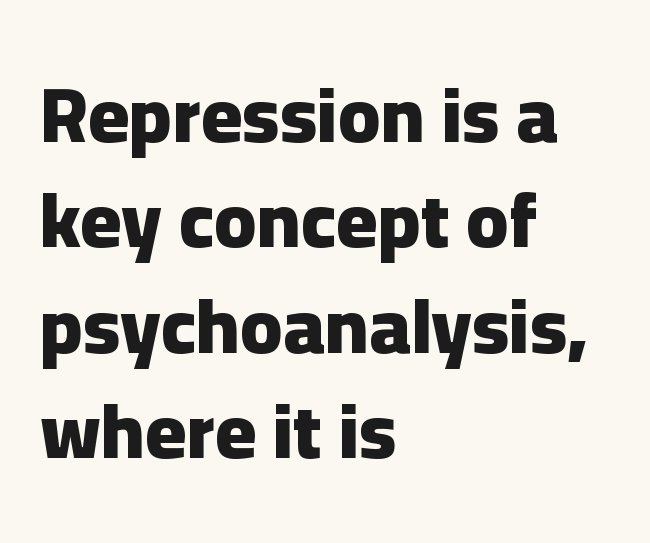
Q: Is the text bold? A: Yes.
Q: Is the text italic (slanted)? A: No, it is upright.
Q: Is the typeface a serif or a sans-serif typeface? A: Sans-serif.
Q: Is the text underlined? A: No.
Q: How is the paragraph aligned? A: Left-aligned.
Q: Is the spacing between letters normal or unusually wide? A: Normal.
Q: Is the spacing between lines tight, normal or loose? A: Normal.
Q: Width (condensed, normal, or wide)? A: Normal.
Q: Stroke contrast? A: Low.
Q: x-height? A: Medium.
Q: Monospaced? A: No.
